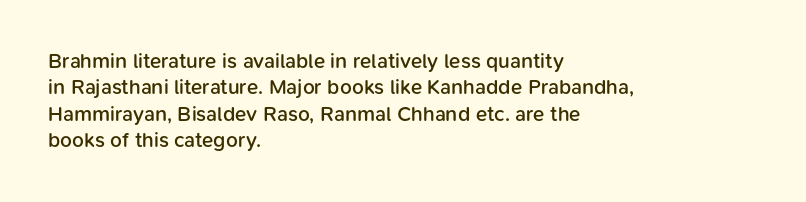
{"italic": "no", "bold": "semi", "underline": "no", "align": "left", "line_spacing": "normal", "line_spacing_ratio": 1.26, "letter_spacing": "normal", "letter_spacing_em": 0.0, "glyph_px": 21}
